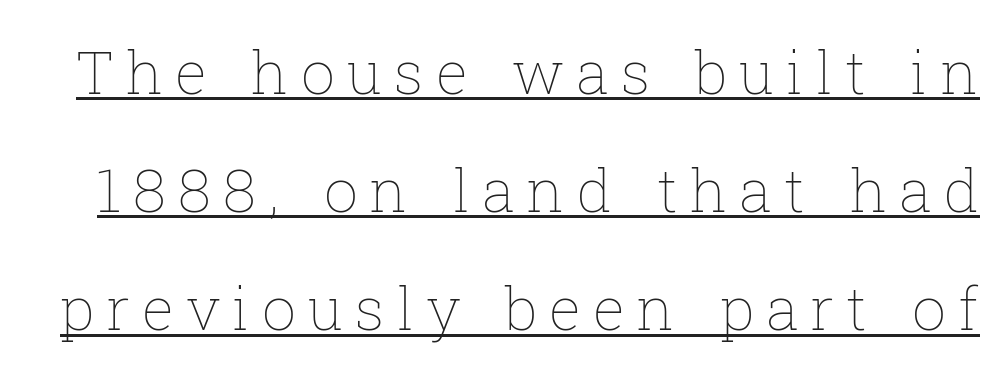
One glance says open: line gaps are wider than usual. These lines have a slow, spaced-out rhythm from letter to letter. Designer's note — italics off, roman on. These glyphs show unthickened strokes, regular width or finer. Compared with undecorated copy, this sample adds a rule below the words. Varying glyph widths throughout — classic text-font behaviour.
